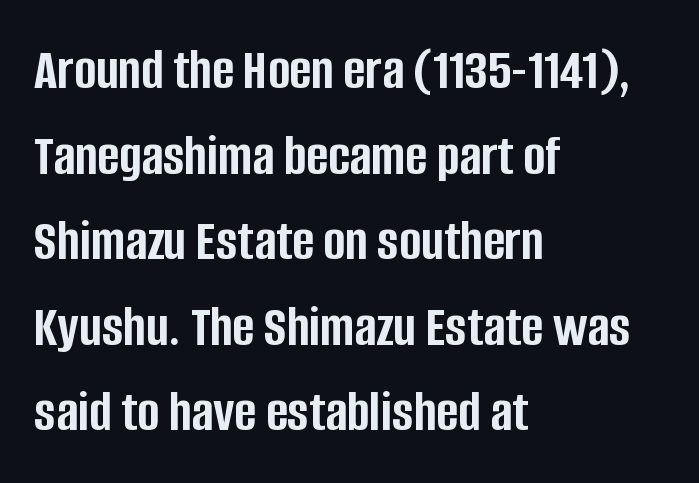
{"serif": "no", "italic": "no", "bold": "yes", "weight": "semibold", "width": "condensed", "stroke_contrast": "low", "x_height": "large", "monospaced": "no", "underline": "no", "align": "left", "line_spacing": "normal", "line_spacing_ratio": 1.45, "letter_spacing": "normal", "letter_spacing_em": 0.0, "glyph_px": 59}
